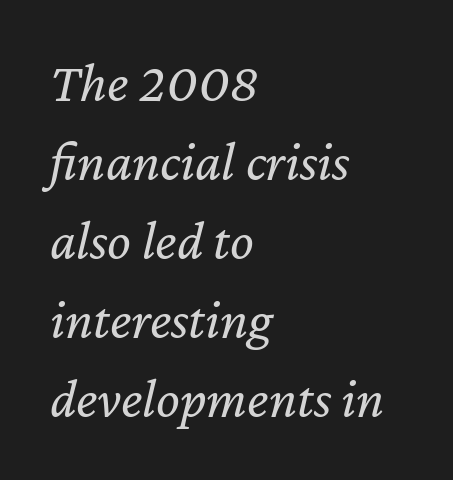
Q: Is the text bold? A: No.
Q: Is the text italic (slanted)? A: Yes, it leans right by about 12 degrees.
Q: Is the text underlined? A: No.
Q: How is the paragraph aligned? A: Left-aligned.
Q: Is the spacing between letters normal or unusually wide? A: Normal.
Q: Is the spacing between lines tight, normal or loose? A: Normal.
Q: Width (condensed, normal, or wide)? A: Normal.
Q: Stroke contrast? A: Low.
Q: x-height? A: Medium.
Q: Monospaced? A: No.
